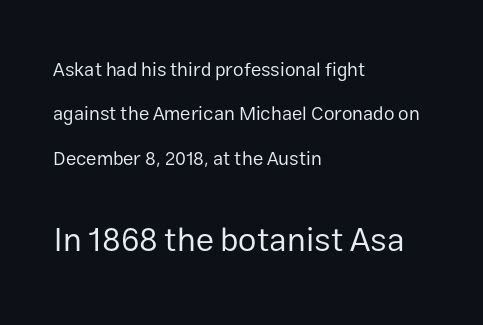
The image shows 33 px regular-weight sans-serif type, upright; set left-aligned, loose line spacing (2.33x), normal letter spacing, not underlined; the second (bottom) block is 1.74x larger; low stroke contrast and a medium x-height.
